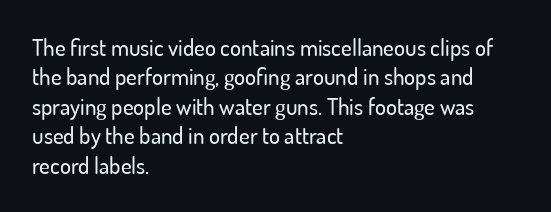
{"italic": "no", "underline": "no", "align": "left", "line_spacing": "normal", "line_spacing_ratio": 1.28, "letter_spacing": "normal", "letter_spacing_em": 0.0, "glyph_px": 23}
